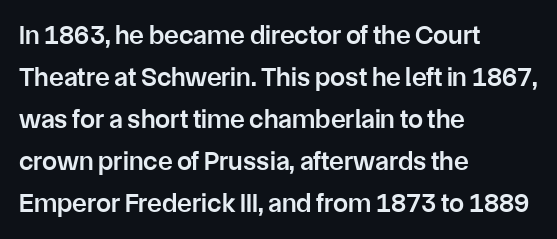
Successive baselines arrive at the customary interval. These lines stack with their left ends in a neat column. Italic? Not at all — the glyphs are vertical. The tracking reads as untouched default to a designer's eye.
